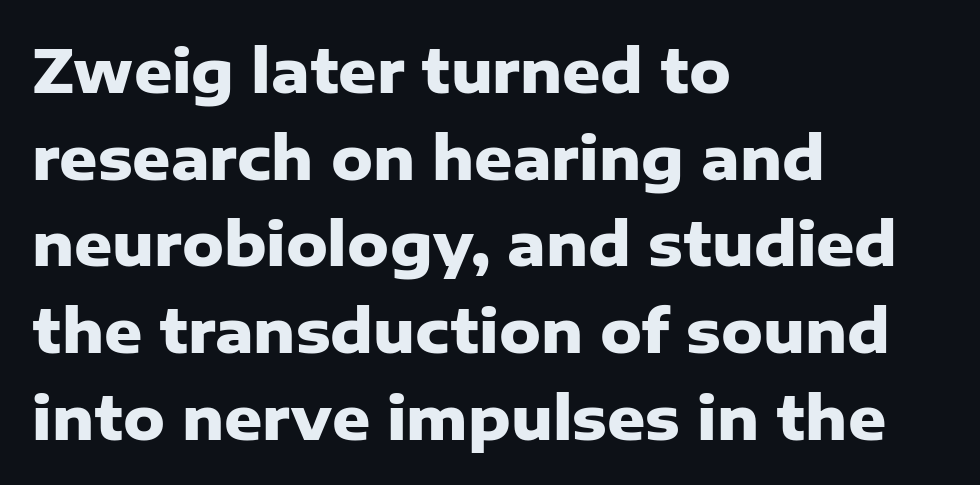
Look at the bottom of the vertical strokes: they stop flat, with no serifs. Any mark beneath the type? The region is blank. The leading is moderate, giving the passage an even texture. The font is running at its bold setting.
